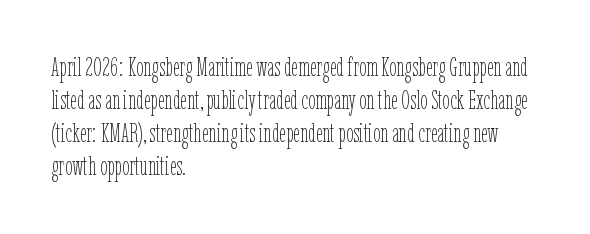
The image shows 26 px text type, upright; set left-aligned, normal line spacing (1.27x), normal letter spacing, not underlined.
